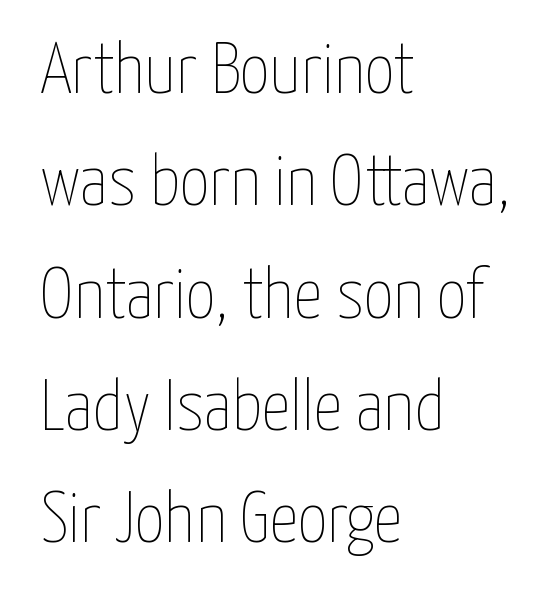
Looks like regular typesetting: each glyph gets only the width it needs. It's the straight-up-and-down kind of type. Compared with typical body copy, the letter spacing here is the same. The specimen omits any rule beneath the text block's lines. The font is comparable to plain body text, perhaps lighter. A student would call this left alignment; a typographer would say flush left, rag right.
